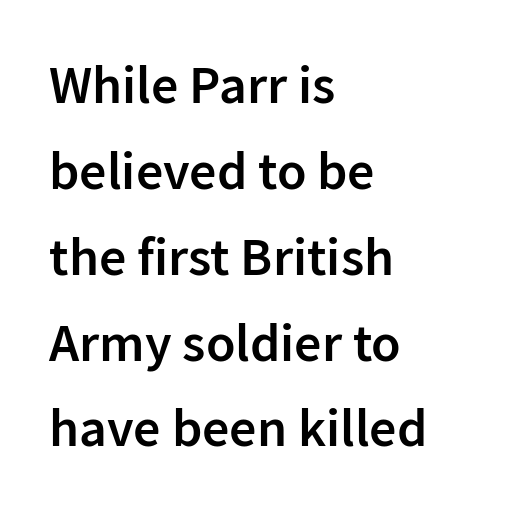
The rendering uses a moderate line-height, typical for paragraphs. One-word summary of the alignment: left. This is roman type, the default non-slanted kind. Glance below the letters and you will spot only blank space.
